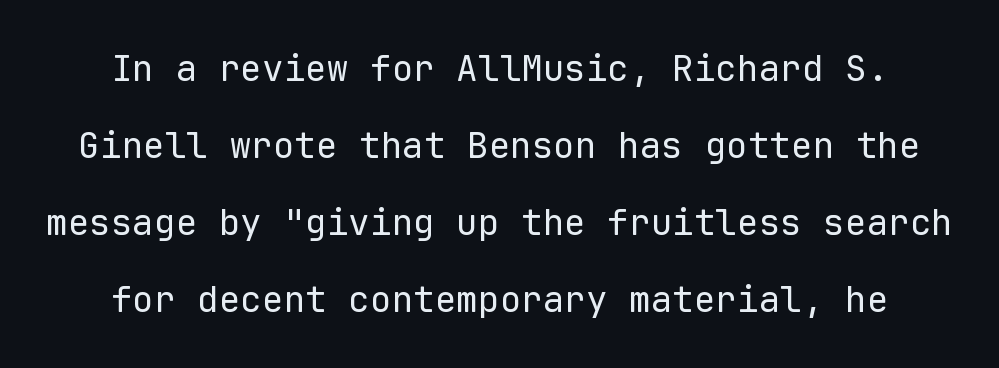
Q: Is the text bold? A: No.
Q: Is the text italic (slanted)? A: No, it is upright.
Q: Is the typeface a serif or a sans-serif typeface? A: Sans-serif.
Q: Is the text underlined? A: No.
Q: Is the spacing between letters normal or unusually wide? A: Normal.
Q: Is the spacing between lines tight, normal or loose? A: Loose.
Q: Width (condensed, normal, or wide)? A: Normal.
Q: Stroke contrast? A: Low.
Q: x-height? A: Medium.
Q: Monospaced? A: Yes.
